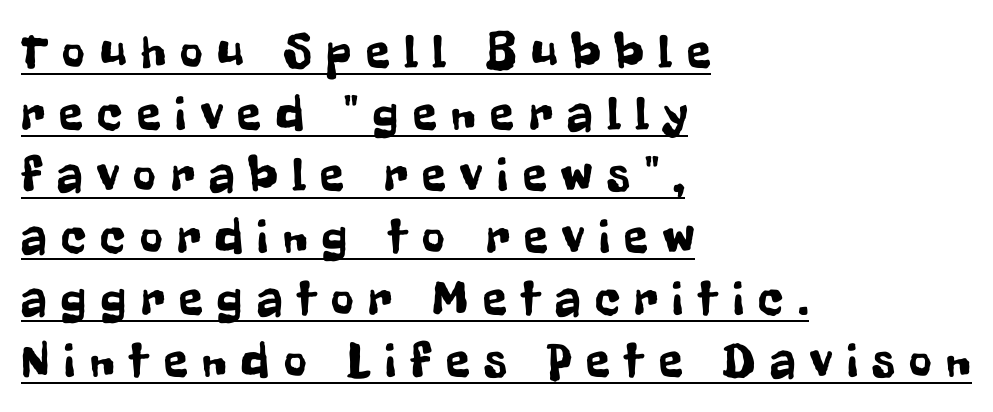
The image shows 49 px condensed sans-serif type, upright; set left-aligned, normal line spacing (1.26x), unusually wide letter spacing (+0.3 em), underlined; low stroke contrast and a medium x-height.
